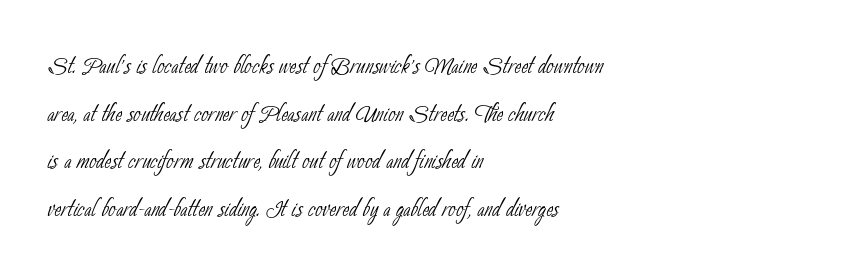
Q: Is the text bold? A: No.
Q: Is the typeface a serif or a sans-serif typeface? A: Sans-serif.
Q: Is the text underlined? A: No.
Q: How is the paragraph aligned? A: Left-aligned.
Q: Is the spacing between letters normal or unusually wide? A: Normal.
Q: Is the spacing between lines tight, normal or loose? A: Normal.
Q: Width (condensed, normal, or wide)? A: Condensed.
Q: Stroke contrast? A: Low.
Q: x-height? A: Small.
Q: Monospaced? A: No.
